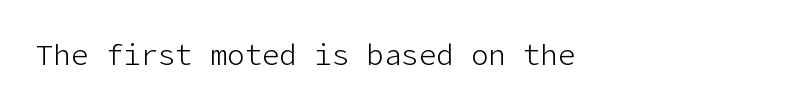
Italic: no, the glyphs are upright roman. Words appear dense and cohesive because spacing is normal. The space directly below the letters is spotless. These glyphs show unthickened strokes, regular width or finer. The letters carry no serifs — their stems end cleanly without finishing strokes.
